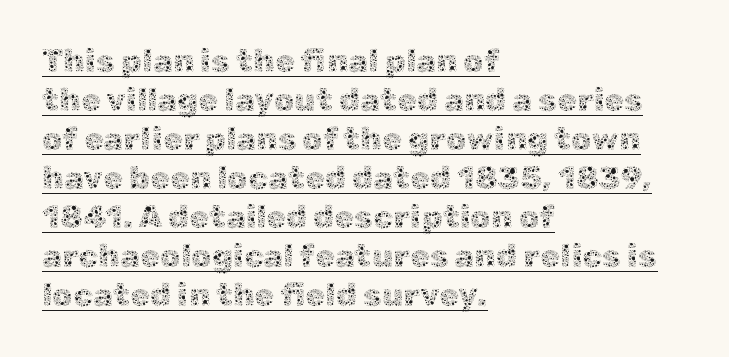
Q: Is the text bold? A: No.
Q: Is the text italic (slanted)? A: No, it is upright.
Q: Is the text underlined? A: Yes.
Q: How is the paragraph aligned? A: Left-aligned.
Q: Is the spacing between letters normal or unusually wide? A: Normal.
Q: Width (condensed, normal, or wide)? A: Normal.
Q: x-height? A: Medium.
Q: Monospaced? A: No.
